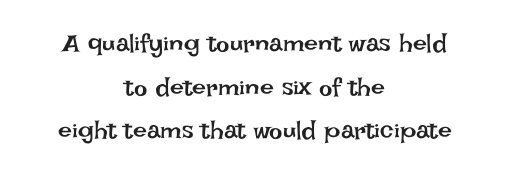
The characters are drawn with everyday or finer stroke widths. The gaps between neighbouring characters are ordinary and unremarkable. These lines stack symmetrically, like a column narrowing and widening about its center. The string is rendered with underlining switched off.
